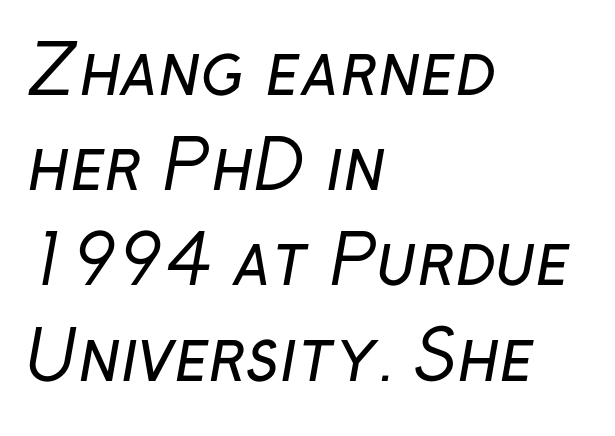
The image shows 68 px regular-weight sans-serif type; set left-aligned, normal line spacing (1.4x), normal letter spacing, not underlined; low stroke contrast and a medium x-height.
